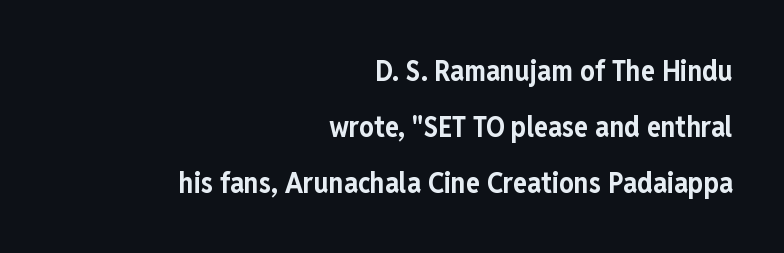
{"serif": "no", "italic": "no", "bold": "yes", "weight": "bold", "width": "condensed", "stroke_contrast": "low", "x_height": "medium", "monospaced": "no", "underline": "no", "align": "right", "line_spacing": "loose", "line_spacing_ratio": 1.93, "letter_spacing": "normal", "letter_spacing_em": 0.0, "glyph_px": 29}
